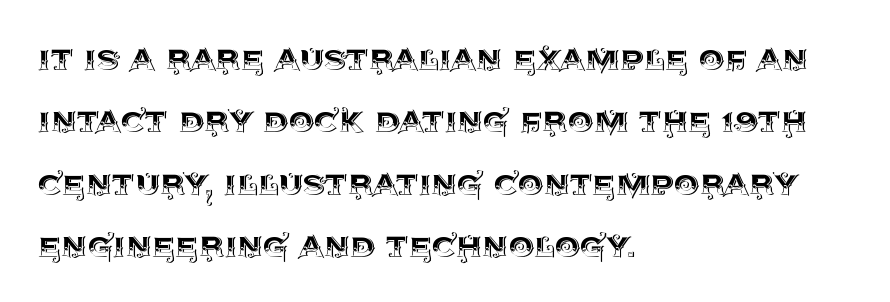
These lines are rendered in a variable-pitch font. The rows are spaced the way most documents space them. Look at the tracking — it's just the regular setting, nothing added. The space directly below the letters is spotless. Tall strokes in this sample are plumb rather than angled. Notice how the passage keeps a crisp vertical edge on the left only.
